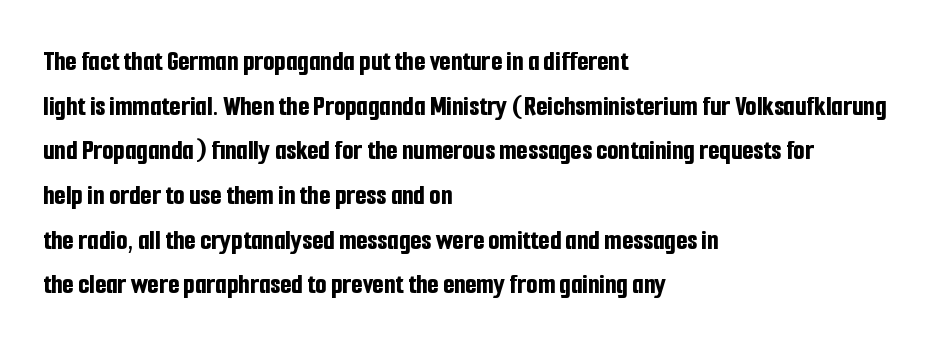
Successive baselines arrive at the customary interval. Each word holds together tightly as a unit, with standard inter-letter gaps. The paragraph shown leans on its left margin. Serif or sans? Sans — the stroke terminals are bare.
